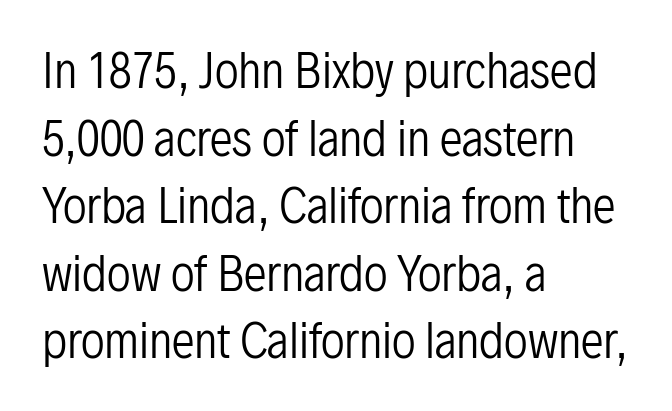
{"serif": "no", "italic": "no", "bold": "no", "weight": "regular", "width": "condensed", "stroke_contrast": "low", "x_height": "medium", "monospaced": "no", "underline": "no", "align": "left", "line_spacing": "normal", "line_spacing_ratio": 1.47, "letter_spacing": "normal", "letter_spacing_em": 0.0, "glyph_px": 46}
